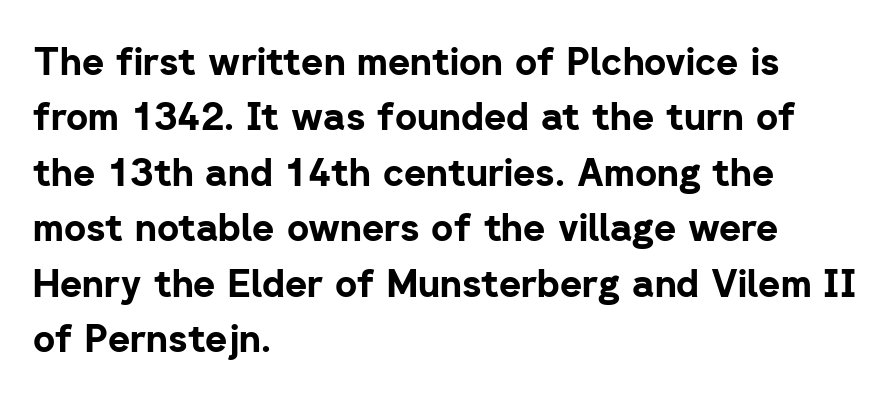
The image shows 38 px bold sans-serif type, upright; set left-aligned, normal line spacing (1.46x), normal letter spacing, not underlined; low stroke contrast and a medium x-height.
